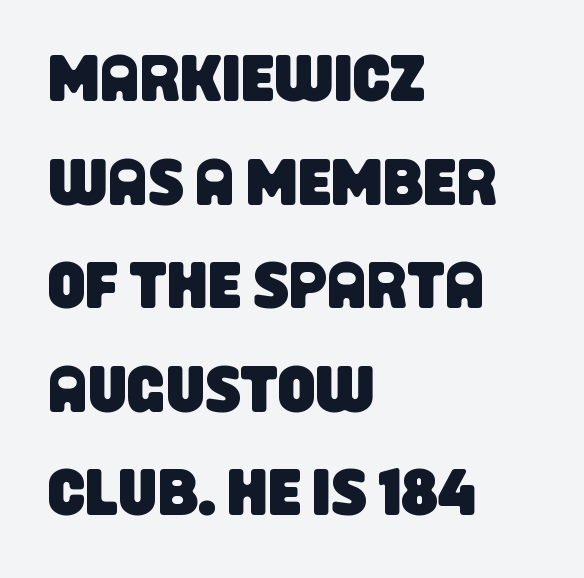
Q: Is the typeface a serif or a sans-serif typeface? A: Sans-serif.
Q: Is the text underlined? A: No.
Q: How is the paragraph aligned? A: Left-aligned.
Q: Is the spacing between letters normal or unusually wide? A: Normal.
Q: Is the spacing between lines tight, normal or loose? A: Normal.
Q: Width (condensed, normal, or wide)? A: Condensed.
Q: Stroke contrast? A: Low.
Q: x-height? A: Large.
Q: Monospaced? A: No.
